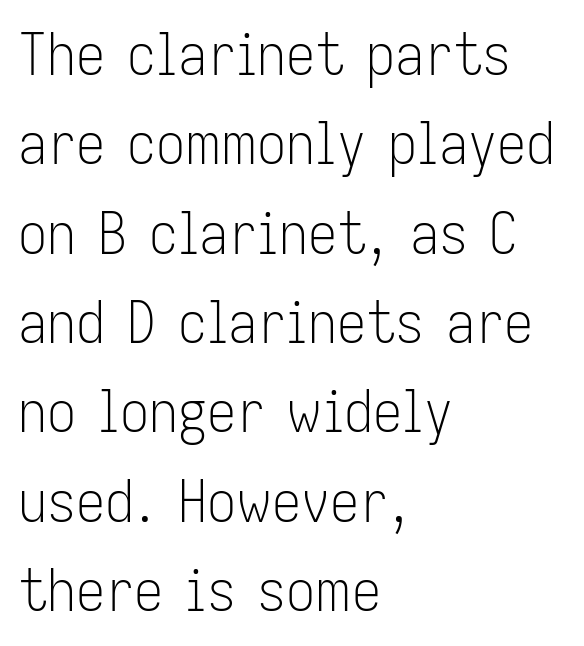
Q: Is the text bold? A: No.
Q: Is the text italic (slanted)? A: No, it is upright.
Q: Is the typeface a serif or a sans-serif typeface? A: Sans-serif.
Q: Is the text underlined? A: No.
Q: How is the paragraph aligned? A: Left-aligned.
Q: Is the spacing between letters normal or unusually wide? A: Normal.
Q: Is the spacing between lines tight, normal or loose? A: Normal.
Q: Width (condensed, normal, or wide)? A: Condensed.
Q: Stroke contrast? A: Low.
Q: x-height? A: Medium.
Q: Monospaced? A: No.
